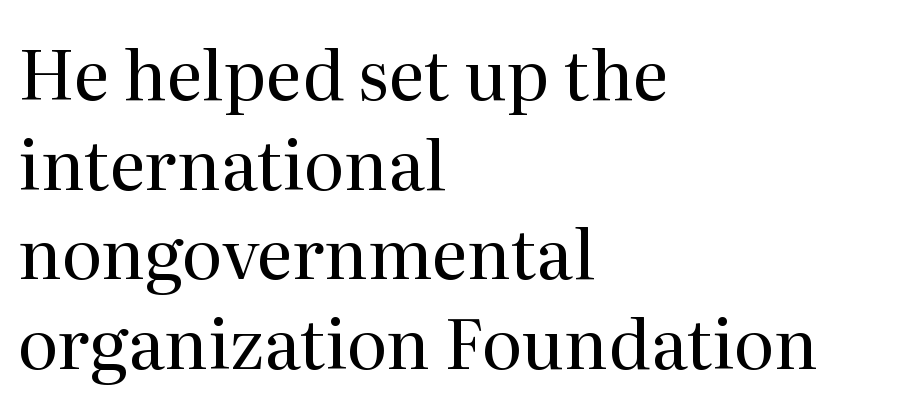
Proportional: the letters do not fall into vertical columns. Regular leading. If you drew a line through each stem, it would be perfectly vertical. Tracking value appears to be zero — textbook default spacing.
